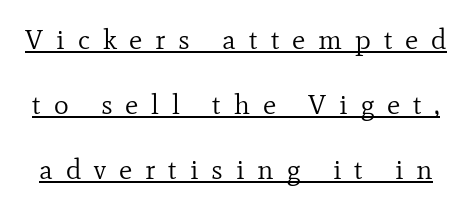
{"serif": "yes", "italic": "no", "bold": "no", "weight": "regular", "width": "normal", "stroke_contrast": "low", "x_height": "small", "monospaced": "no", "underline": "yes", "line_spacing": "loose", "line_spacing_ratio": 2.32, "letter_spacing": "wide", "letter_spacing_em": 0.46, "glyph_px": 28}
